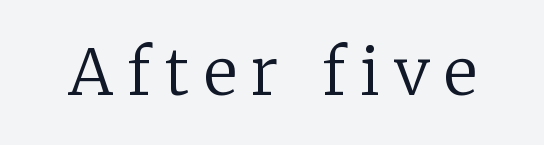
{"serif": "yes", "italic": "no", "bold": "no", "weight": "regular", "width": "normal", "stroke_contrast": "low", "x_height": "medium", "monospaced": "no", "underline": "no", "letter_spacing": "wide", "letter_spacing_em": 0.23, "glyph_px": 64}
